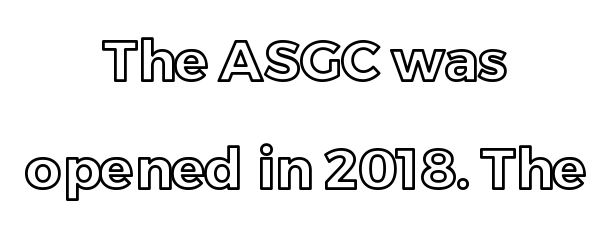
{"italic": "no", "width": "normal", "x_height": "medium", "monospaced": "no", "underline": "no", "align": "center", "line_spacing": "loose", "line_spacing_ratio": 1.92, "letter_spacing": "normal", "letter_spacing_em": 0.0, "glyph_px": 56}
